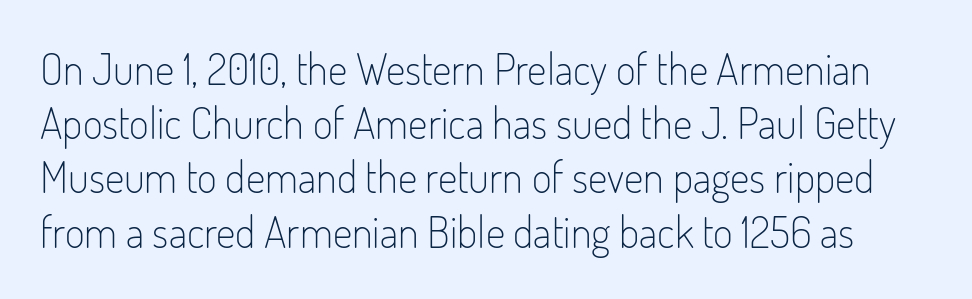
The image shows 43 px light, condensed sans-serif type, upright; set normal line spacing (1.26x), normal letter spacing, not underlined; low stroke contrast and a small x-height.
